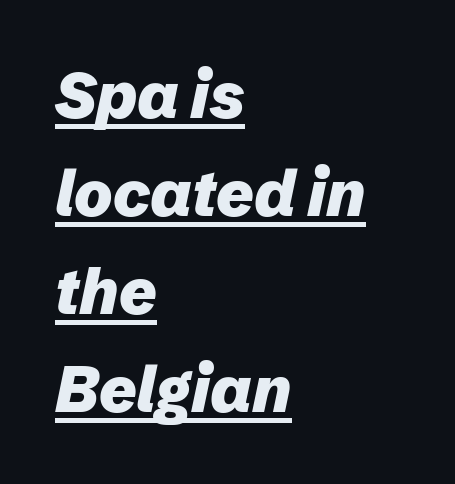
{"italic": "yes", "lean": "right", "slant_degrees": 12, "bold": "yes", "weight": "heavy", "width": "normal", "stroke_contrast": "low", "x_height": "medium", "monospaced": "no", "underline": "yes", "align": "left", "line_spacing": "normal", "line_spacing_ratio": 1.53, "letter_spacing": "normal", "letter_spacing_em": 0.0, "glyph_px": 64}
